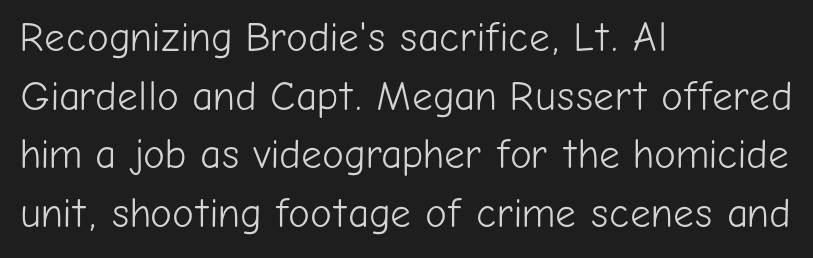
Q: Is the text bold? A: No.
Q: Is the text italic (slanted)? A: No, it is upright.
Q: Is the typeface a serif or a sans-serif typeface? A: Sans-serif.
Q: Is the text underlined? A: No.
Q: How is the paragraph aligned? A: Left-aligned.
Q: Is the spacing between letters normal or unusually wide? A: Normal.
Q: Is the spacing between lines tight, normal or loose? A: Normal.
Q: Width (condensed, normal, or wide)? A: Normal.
Q: Stroke contrast? A: Low.
Q: x-height? A: Medium.
Q: Monospaced? A: No.
